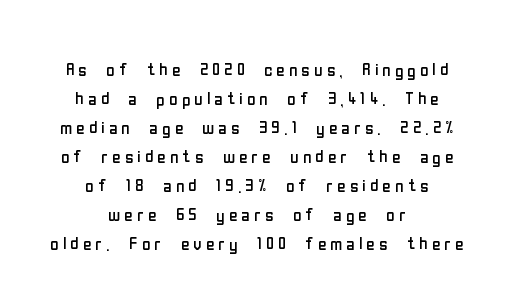
Q: Is the text bold? A: No.
Q: Is the text italic (slanted)? A: No, it is upright.
Q: Is the text underlined? A: No.
Q: How is the paragraph aligned? A: Centered.
Q: Is the spacing between lines tight, normal or loose? A: Normal.
